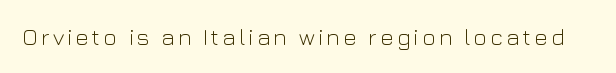
{"italic": "no", "bold": "no", "underline": "no", "glyph_px": 23}
